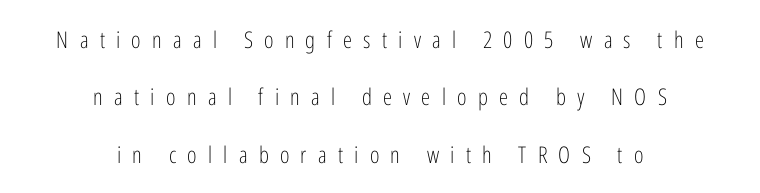
{"italic": "no", "bold": "no", "underline": "no", "align": "center", "line_spacing": "loose", "line_spacing_ratio": 2.49, "letter_spacing": "wide", "letter_spacing_em": 0.49, "glyph_px": 23}
